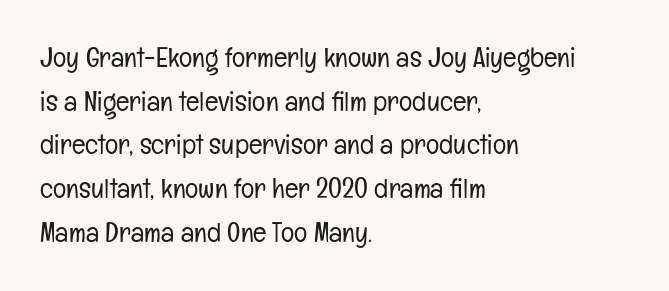
{"serif": "no", "italic": "no", "bold": "no", "weight": "light", "width": "condensed", "stroke_contrast": "low", "x_height": "medium", "monospaced": "no", "underline": "no", "align": "left", "line_spacing": "normal", "line_spacing_ratio": 1.56, "letter_spacing": "normal", "letter_spacing_em": 0.0, "glyph_px": 28}
